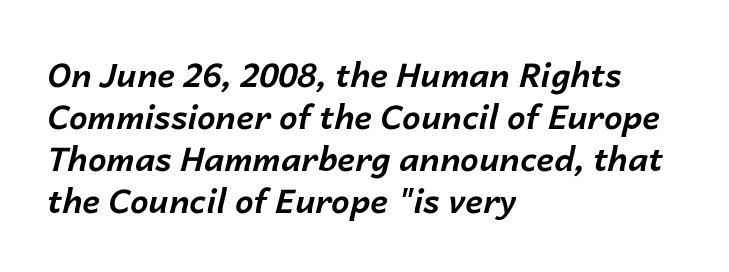
{"italic": "yes", "lean": "right", "slant_degrees": 14, "bold": "yes", "weight": "bold", "width": "normal", "stroke_contrast": "low", "x_height": "medium", "monospaced": "no", "underline": "no", "align": "left", "line_spacing": "normal", "line_spacing_ratio": 1.27, "letter_spacing": "normal", "letter_spacing_em": 0.0, "glyph_px": 33}
